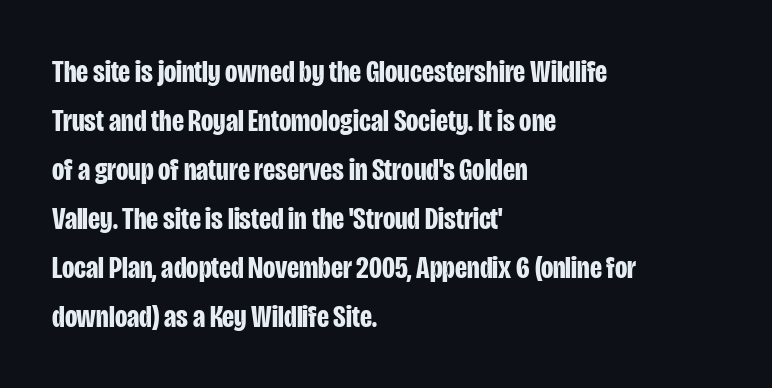
{"serif": "no", "italic": "no", "bold": "yes", "weight": "bold", "width": "condensed", "stroke_contrast": "low", "x_height": "large", "monospaced": "no", "underline": "no", "align": "left", "line_spacing": "normal", "line_spacing_ratio": 1.53, "letter_spacing": "normal", "letter_spacing_em": 0.0, "glyph_px": 32}
